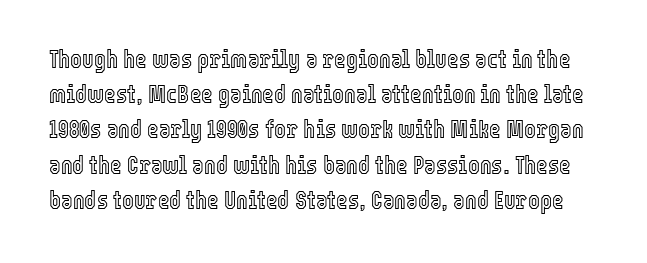
{"italic": "no", "underline": "no", "line_spacing": "normal", "line_spacing_ratio": 1.41, "letter_spacing": "normal", "letter_spacing_em": 0.0, "glyph_px": 25}
